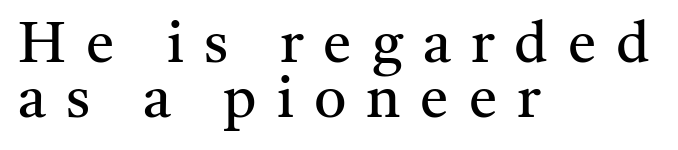
Is the type heavy? It reads as light-to-regular instead. This rendering features lettering with no underline. This rendering uses left alignment, leaving the right contour irregular. The rendering uses natural spacing where letterforms have individual widths. These lines are composed in type with serifs. Italic: no, the glyphs are upright roman.
